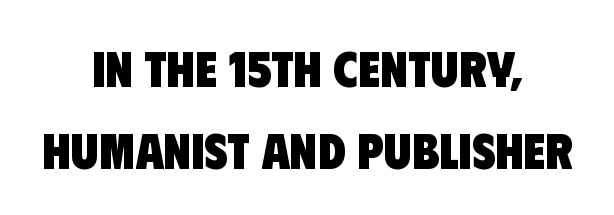
Each letter's strokes conclude bluntly, with no projecting serifs. The passage shown is typed in a proportional face where columns would drift. The text block is weighted toward neither margin, spreading evenly from the middle. Does the leading feel generous? No, just average. These lines keep a tight, regular rhythm from letter to letter.
